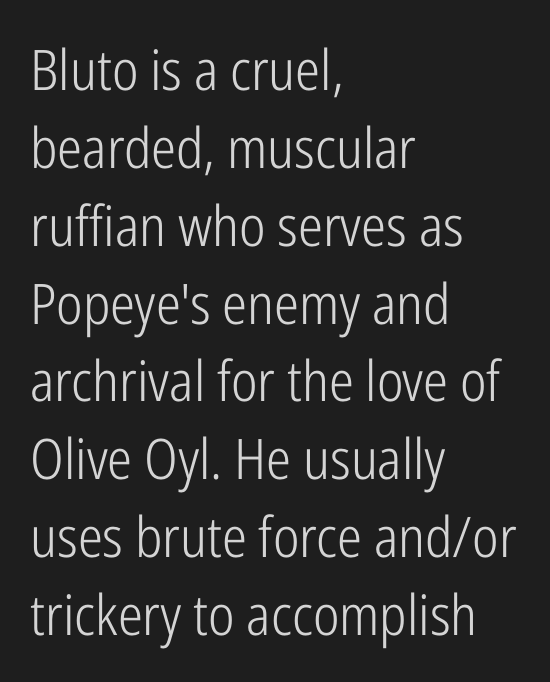
{"serif": "no", "italic": "no", "bold": "no", "weight": "light", "width": "condensed", "stroke_contrast": "low", "x_height": "medium", "monospaced": "no", "underline": "no", "align": "left", "line_spacing": "normal", "line_spacing_ratio": 1.39, "letter_spacing": "normal", "letter_spacing_em": 0.0, "glyph_px": 56}
